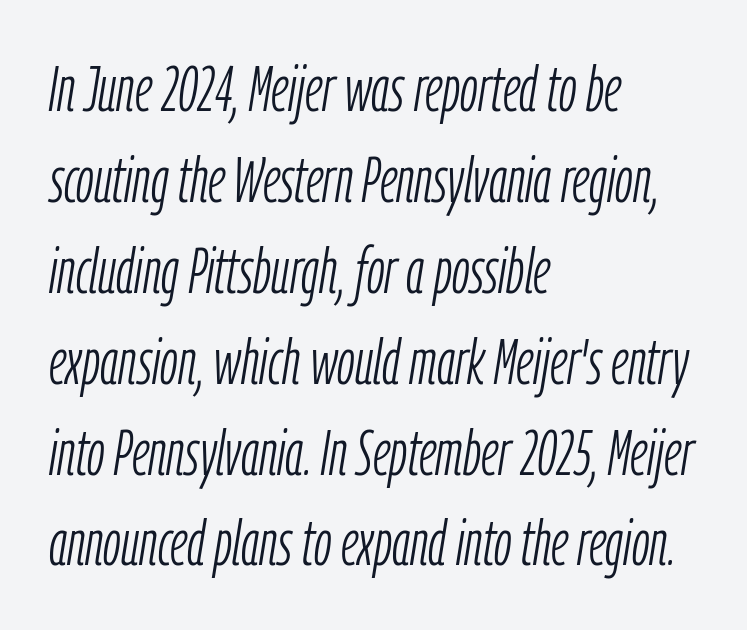
Q: Is the text bold? A: No.
Q: Is the text italic (slanted)? A: Yes, it leans right by about 9 degrees.
Q: Is the text underlined? A: No.
Q: How is the paragraph aligned? A: Left-aligned.
Q: Is the spacing between letters normal or unusually wide? A: Normal.
Q: Is the spacing between lines tight, normal or loose? A: Normal.
Q: Width (condensed, normal, or wide)? A: Condensed.
Q: Stroke contrast? A: Low.
Q: x-height? A: Medium.
Q: Monospaced? A: No.
